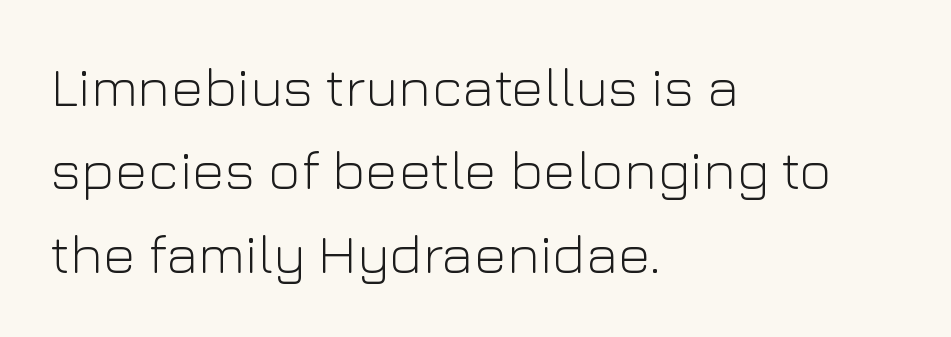
The horizontal fit of the characters is conventional and even. Decoration check: the copy has no underline. You could not count columns in this text — the font is proportionally spaced. Compared with a typical body face, this is equally light or lighter still. Does the copy run flush right? No — it runs flush left. Look at the bottom of the vertical strokes: they stop flat, with no serifs.
